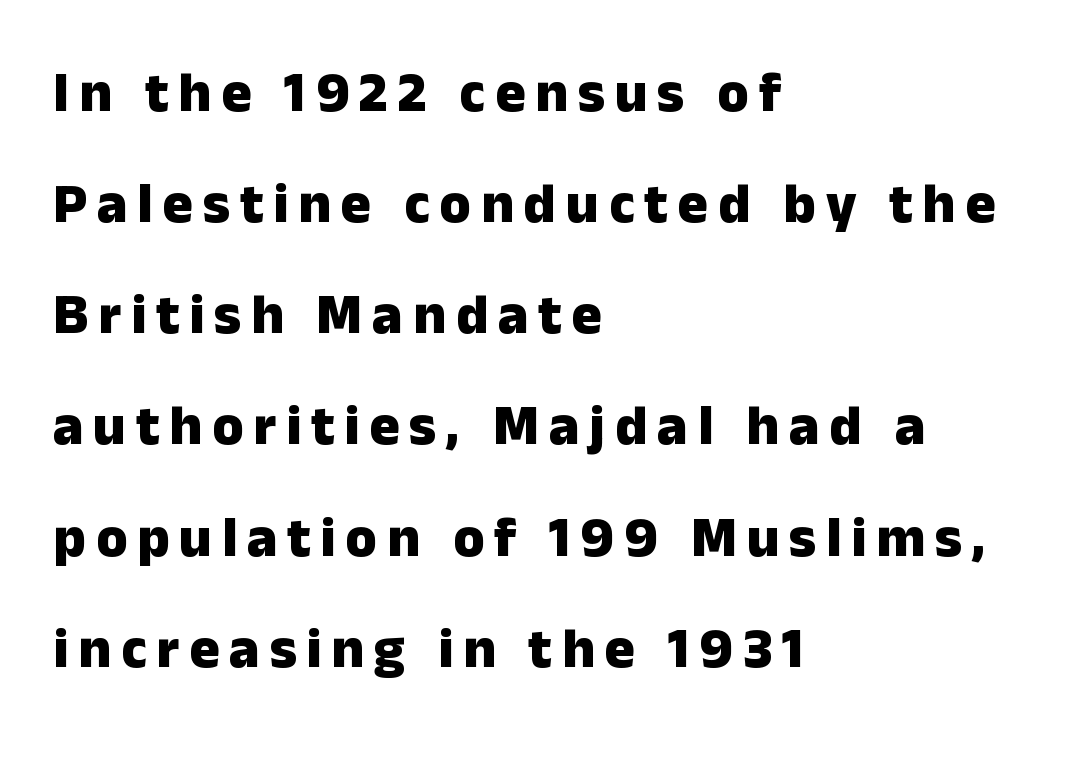
{"serif": "no", "italic": "no", "bold": "yes", "weight": "heavy", "width": "normal", "stroke_contrast": "low", "x_height": "medium", "monospaced": "no", "underline": "no", "align": "left", "line_spacing": "loose", "line_spacing_ratio": 1.95, "glyph_px": 57}
